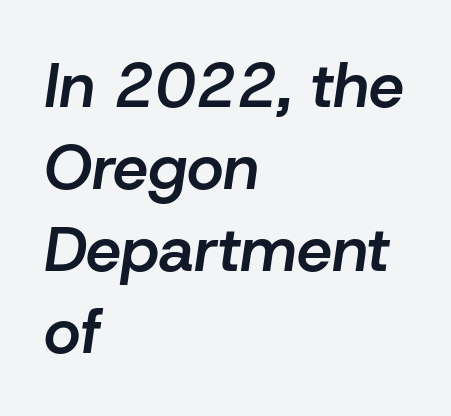
Characters follow at the spacing the type designer built in. Visually the block forms a straight wall on the left and a jagged coastline on the right. Proportional: the letters do not fall into vertical columns. This block has exactly the height ordinary leading produces.
